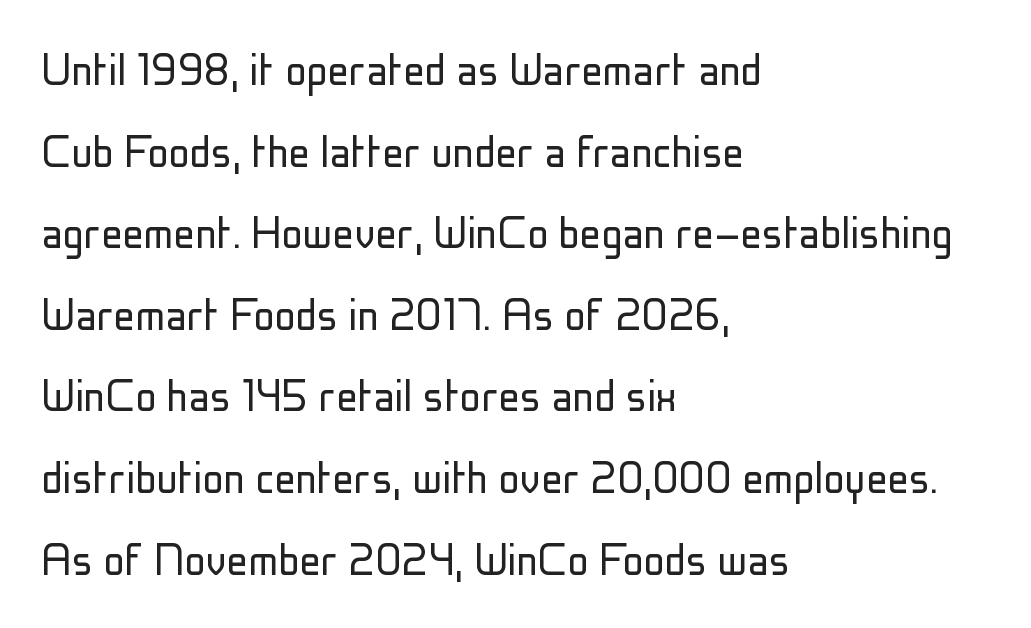
The image shows 53 px light, condensed sans-serif type, upright; set left-aligned, normal line spacing (1.54x), normal letter spacing, not underlined; low stroke contrast and a medium x-height.
